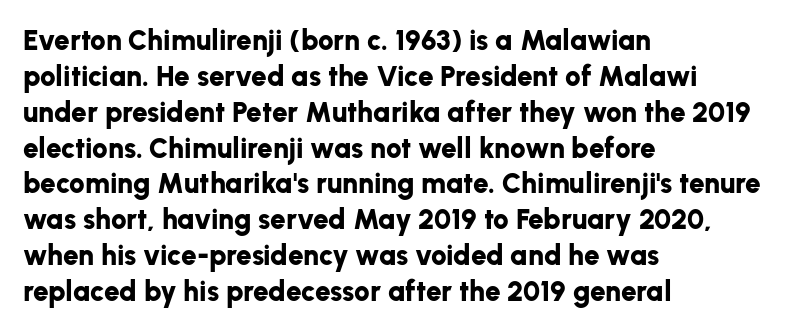
Q: Is the text bold? A: Yes.
Q: Is the text italic (slanted)? A: No, it is upright.
Q: Is the typeface a serif or a sans-serif typeface? A: Sans-serif.
Q: Is the text underlined? A: No.
Q: How is the paragraph aligned? A: Left-aligned.
Q: Is the spacing between letters normal or unusually wide? A: Normal.
Q: Is the spacing between lines tight, normal or loose? A: Normal.
Q: Width (condensed, normal, or wide)? A: Normal.
Q: Stroke contrast? A: Low.
Q: x-height? A: Medium.
Q: Monospaced? A: No.
